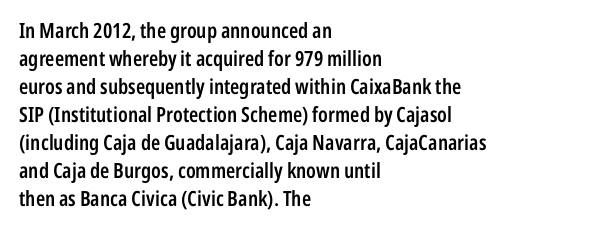
{"italic": "no", "bold": "semi", "underline": "no", "align": "left", "line_spacing": "normal", "line_spacing_ratio": 1.33, "letter_spacing": "normal", "letter_spacing_em": 0.0, "glyph_px": 21}
